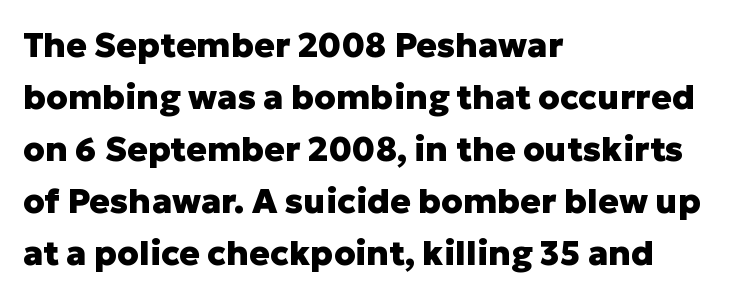
The image shows 34 px heavy sans-serif type, upright; set left-aligned, normal line spacing (1.53x), normal letter spacing, not underlined; low stroke contrast and a medium x-height.
